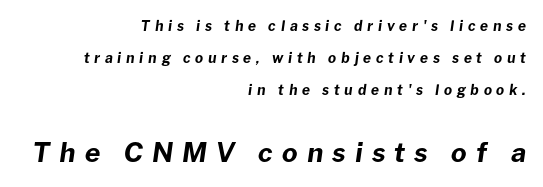
{"italic": "yes", "lean": "right", "slant_degrees": 8, "bold": "yes", "underline": "no", "align": "right", "line_spacing": "loose", "line_spacing_ratio": 2.3, "letter_spacing": "wide", "letter_spacing_em": 0.34, "larger_block": "second", "size_ratio": 1.93, "glyph_px": 27}
